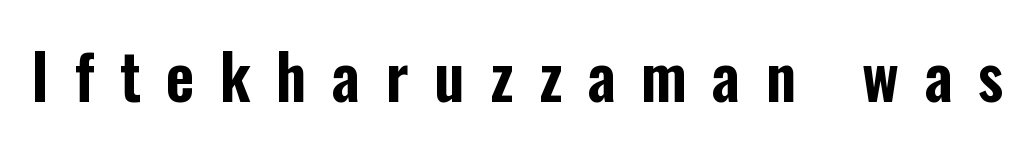
Q: Is the text italic (slanted)? A: No, it is upright.
Q: Is the typeface a serif or a sans-serif typeface? A: Sans-serif.
Q: Is the text underlined? A: No.
Q: Is the spacing between letters normal or unusually wide? A: Unusually wide.
Q: Width (condensed, normal, or wide)? A: Condensed.
Q: Stroke contrast? A: Low.
Q: x-height? A: Medium.
Q: Monospaced? A: No.
